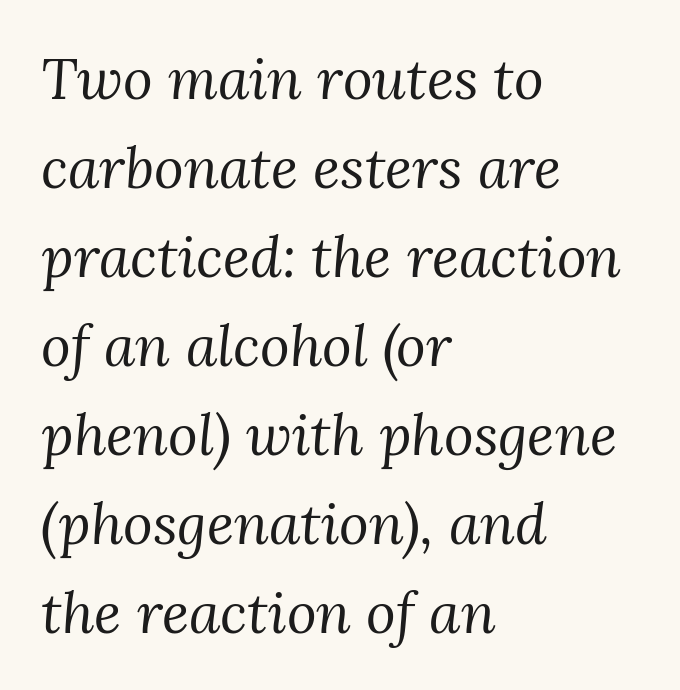
Q: Is the text bold? A: No.
Q: Is the text italic (slanted)? A: Yes, it leans right by about 3 degrees.
Q: Is the typeface a serif or a sans-serif typeface? A: Serif.
Q: Is the text underlined? A: No.
Q: How is the paragraph aligned? A: Left-aligned.
Q: Is the spacing between letters normal or unusually wide? A: Normal.
Q: Is the spacing between lines tight, normal or loose? A: Normal.
Q: Width (condensed, normal, or wide)? A: Normal.
Q: Stroke contrast? A: Medium.
Q: x-height? A: Medium.
Q: Monospaced? A: No.
